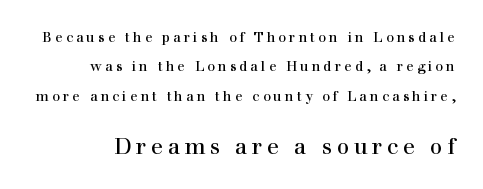
The image shows 22 px text type, upright; set loose line spacing (2.09x), unusually wide letter spacing (+0.21 em), not underlined; the second (bottom) block is 1.57x larger.
